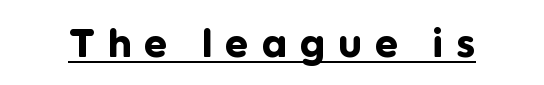
The image shows 40 px bold sans-serif type, upright; set unusually wide letter spacing (+0.34 em), underlined; low stroke contrast and a medium x-height.
